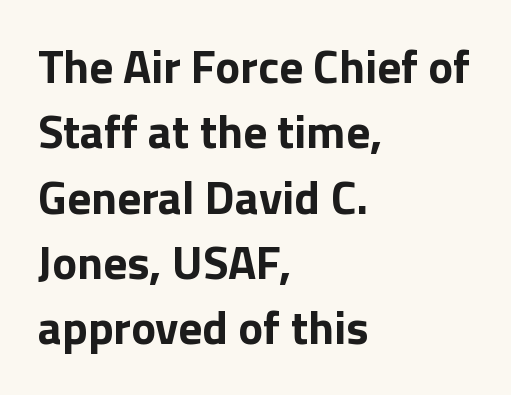
Q: Is the text bold? A: Yes.
Q: Is the text italic (slanted)? A: No, it is upright.
Q: Is the typeface a serif or a sans-serif typeface? A: Sans-serif.
Q: Is the text underlined? A: No.
Q: How is the paragraph aligned? A: Left-aligned.
Q: Is the spacing between letters normal or unusually wide? A: Normal.
Q: Is the spacing between lines tight, normal or loose? A: Normal.
Q: Width (condensed, normal, or wide)? A: Normal.
Q: Stroke contrast? A: Low.
Q: x-height? A: Medium.
Q: Monospaced? A: No.
